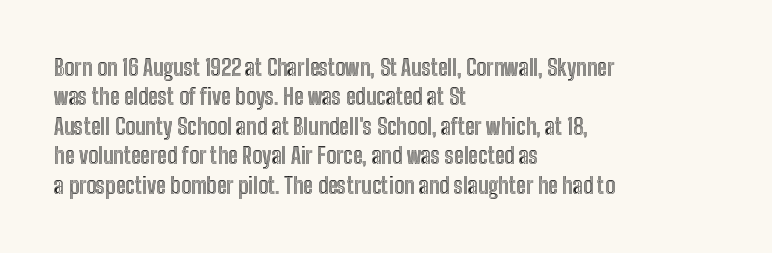
Q: Is the text italic (slanted)? A: No, it is upright.
Q: Is the text underlined? A: No.
Q: How is the paragraph aligned? A: Left-aligned.
Q: Is the spacing between letters normal or unusually wide? A: Normal.
Q: Is the spacing between lines tight, normal or loose? A: Normal.
